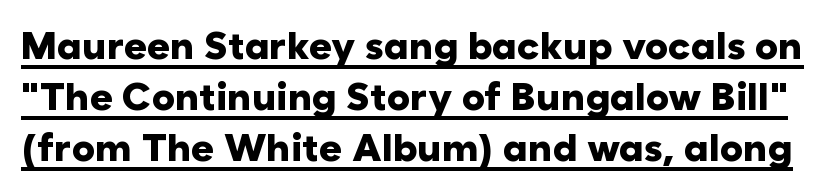
These lines are rendered in a variable-pitch font. Vertically, the passage feels balanced, rows spaced as you'd expect. These words are printed bold, with thick strokes throughout. Nothing sits at the stroke ends, so this counts as sans-serif. The lettering is marked with a stroke running underneath it. The lettering stays uniformly vertical, giving the passage a roman look.
